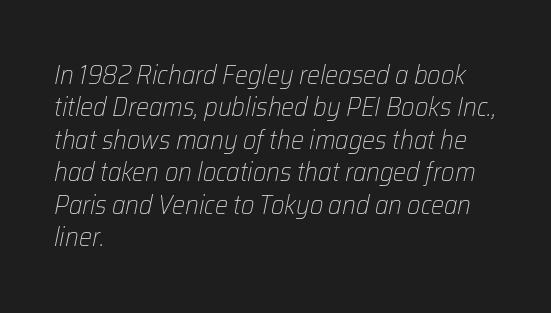
Tracking here is standard; glyphs follow each other at the usual distance. The passage shown is not bold in any degree. Interline gaps are of average width in this sample. It's the slanting kind of type. The lines in this sample share a left origin and differ only in where they stop. The foot of each line stays bare and open.
